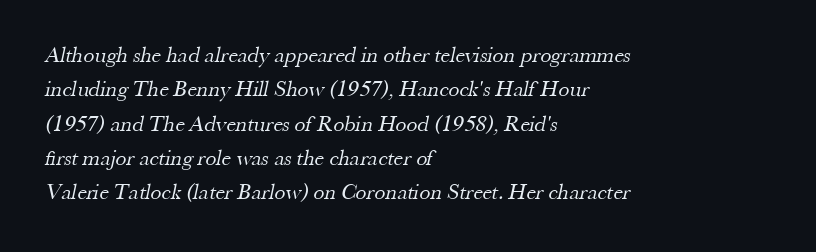
{"bold": "no", "underline": "no", "align": "left", "line_spacing": "normal", "line_spacing_ratio": 1.56, "letter_spacing": "normal", "letter_spacing_em": 0.0, "glyph_px": 22}
